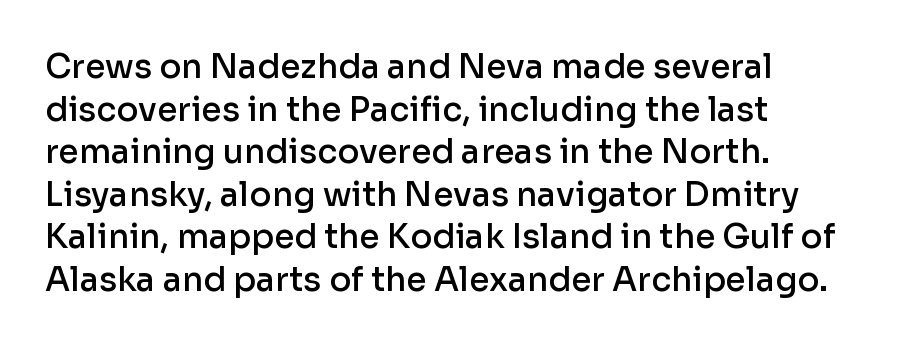
{"serif": "no", "italic": "no", "bold": "semi", "weight": "semibold", "width": "normal", "stroke_contrast": "low", "x_height": "medium", "monospaced": "no", "underline": "no", "align": "left", "line_spacing": "normal", "line_spacing_ratio": 1.29, "letter_spacing": "normal", "letter_spacing_em": 0.0, "glyph_px": 33}
